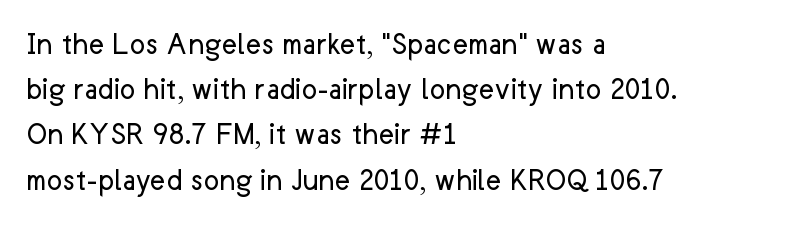
Varying glyph widths throughout — classic text-font behaviour. Underline: absent. The line texture is even and compact thanks to regular tracking. Does the type have serifs? No, each stem ends abruptly. What's the leading like? Ordinary, nothing unusual.
